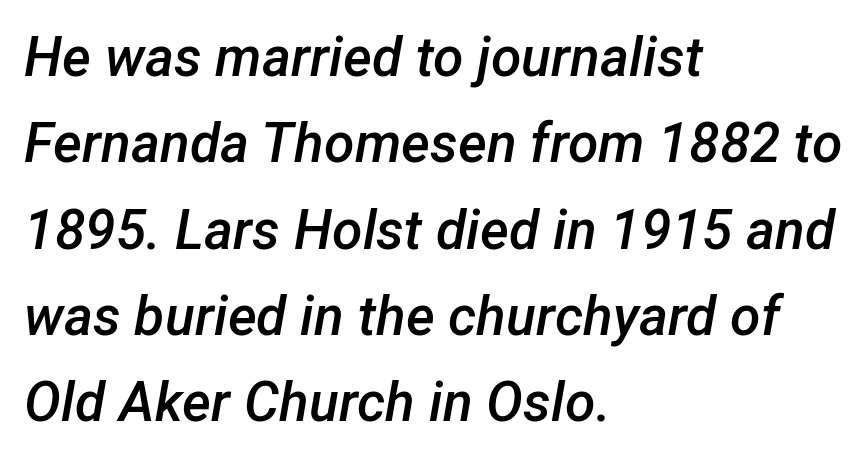
Each letter keeps its own natural width here, so spacing adapts to shape. Letters rest on an invisible, unmarked baseline. Its strokes are somewhat broadened, the hallmark of semibold type. This is oblique type, the kind used for emphasis or titles. Baseline-to-baseline distance is the conventional proportion of letter height.
